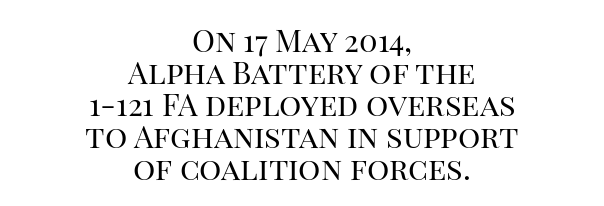
The image shows 31 px regular-weight serif type, upright; set centered, tight line spacing (1.03x), normal letter spacing, not underlined; high stroke contrast and a large x-height.
